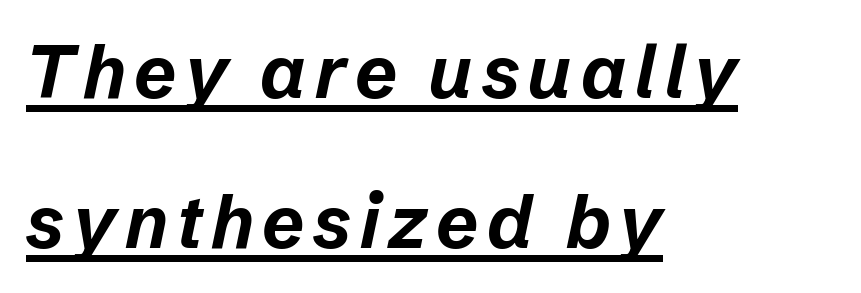
Q: Is the text bold? A: Yes.
Q: Is the text italic (slanted)? A: Yes, it leans right by about 12 degrees.
Q: Is the text underlined? A: Yes.
Q: How is the paragraph aligned? A: Left-aligned.
Q: Is the spacing between lines tight, normal or loose? A: Loose.
Q: Width (condensed, normal, or wide)? A: Normal.
Q: Stroke contrast? A: Low.
Q: x-height? A: Medium.
Q: Monospaced? A: No.
